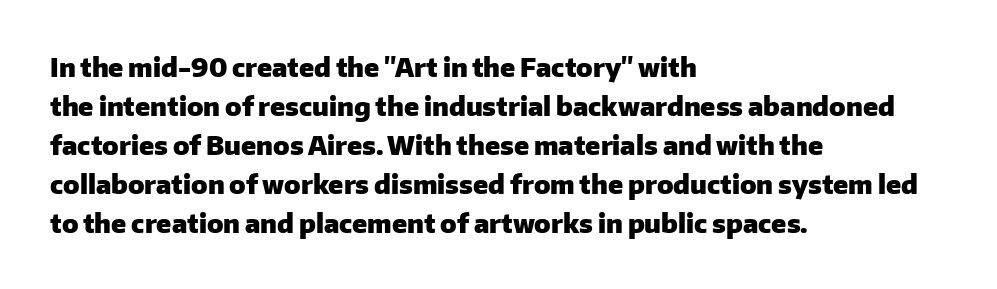
The image shows 26 px bold type, upright; set left-aligned, normal line spacing (1.5x), normal letter spacing, not underlined.
